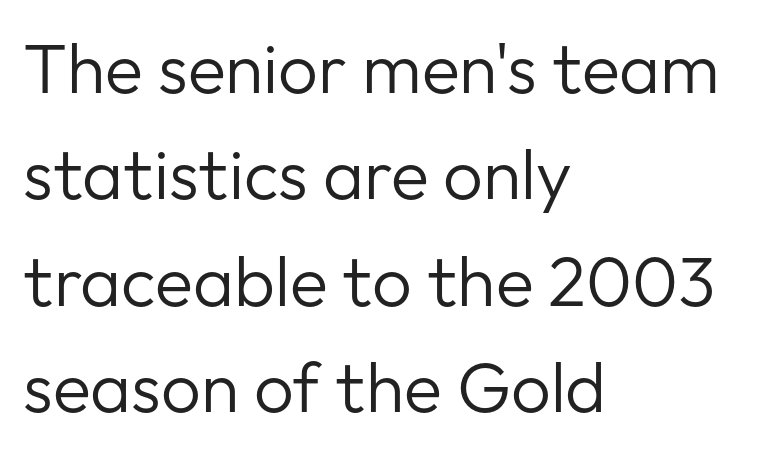
Notice how the passage keeps a crisp vertical edge on the left only. Rows of type keep a routine distance in the vertical direction. There is no visible air inserted between adjacent glyphs. This is not heavy type; no bold has been used. The words here are not underlined.
